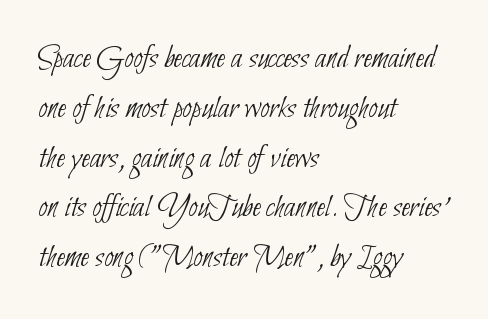
I'd call this a sans setting — the letters go barefoot. The rendering keeps characters at their native spacing. Stems here are at most as thick as an everyday book face. Descenders are the only things crossing below the line. Character widths vary here, with narrow letters taking less room than wide ones. Notice how descenders clear the ascenders below comfortably — that's standard leading.
